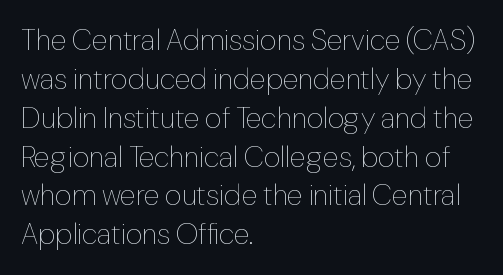
Tracking value appears to be zero — textbook default spacing. You could not count columns in this text — the font is proportionally spaced. This is roman type, the default non-slanted kind. The designer left line spacing at the default. Weight class: somewhere from thin through regular.
